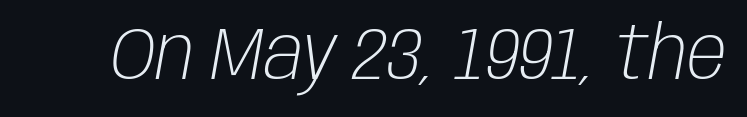
The specimen omits any rule beneath the text block's lines. Default kerning and tracking; the words read as compact shapes. The lettering tilts uniformly, giving the passage an italic look. No heavy texture on the line: the type isn't bold. A typesetter would call this proportional, since set widths differ per character.
